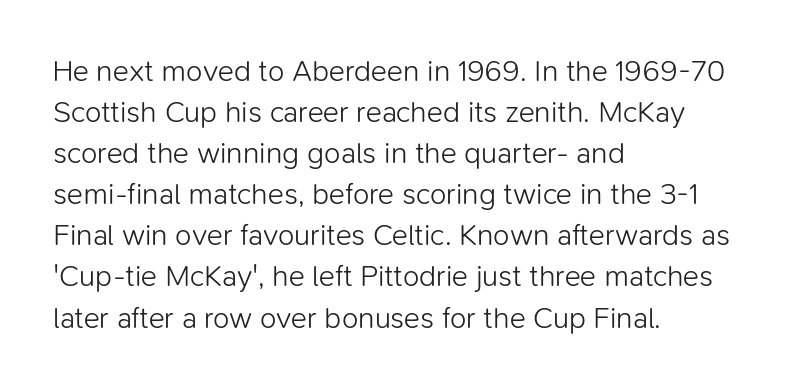
The image shows 30 px light sans-serif type, upright; set left-aligned, normal line spacing (1.37x), normal letter spacing, not underlined; low stroke contrast and a medium x-height.
